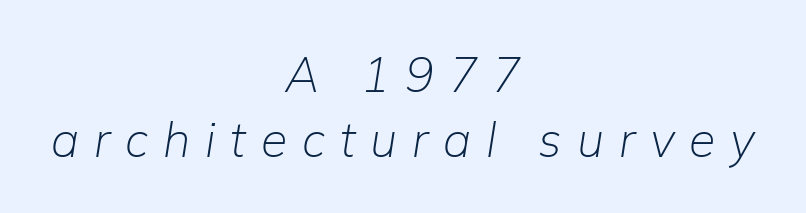
Q: Is the text bold? A: No.
Q: Is the text italic (slanted)? A: Yes, it leans right by about 9 degrees.
Q: Is the text underlined? A: No.
Q: How is the paragraph aligned? A: Centered.
Q: Is the spacing between letters normal or unusually wide? A: Unusually wide.
Q: Is the spacing between lines tight, normal or loose? A: Normal.
Q: Width (condensed, normal, or wide)? A: Normal.
Q: Stroke contrast? A: Low.
Q: x-height? A: Medium.
Q: Monospaced? A: No.
